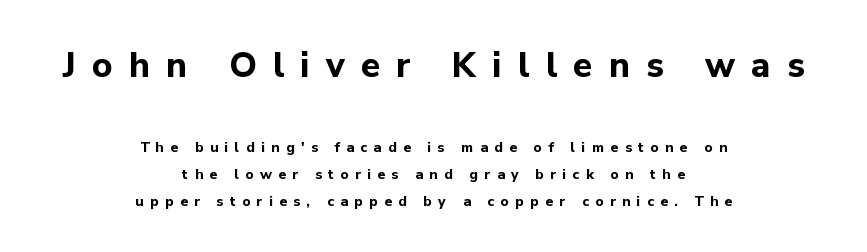
Q: Is the text bold? A: Yes.
Q: Is the text italic (slanted)? A: No, it is upright.
Q: Is the typeface a serif or a sans-serif typeface? A: Sans-serif.
Q: Is the text underlined? A: No.
Q: How is the paragraph aligned? A: Centered.
Q: Is the spacing between letters normal or unusually wide? A: Unusually wide.
Q: Is the spacing between lines tight, normal or loose? A: Loose.
Q: Which block of text is set in a larger size, the first (top) or the second (bottom)? A: The first (top) one.
Q: Width (condensed, normal, or wide)? A: Normal.
Q: Stroke contrast? A: Low.
Q: x-height? A: Medium.
Q: Monospaced? A: No.
